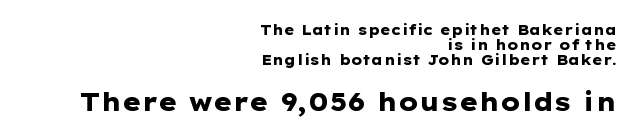
{"italic": "no", "bold": "yes", "underline": "no", "align": "right", "line_spacing": "tight", "line_spacing_ratio": 1.08, "letter_spacing": "normal", "letter_spacing_em": 0.0, "larger_block": "second", "size_ratio": 1.79, "glyph_px": 25}
